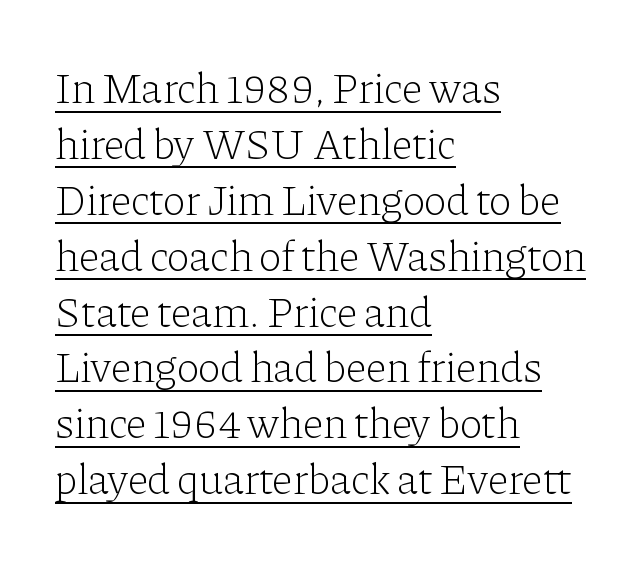
The image shows 43 px light serif type, upright; set left-aligned, normal line spacing (1.3x), normal letter spacing, underlined; low stroke contrast and a medium x-height.
